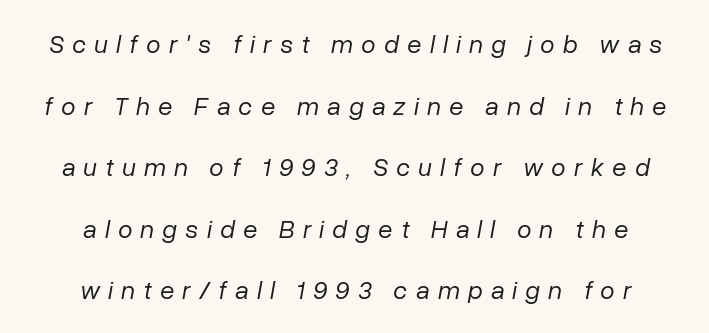
The image shows 26 px text type, italic (leaning right); set centered, loose line spacing (2.37x), unusually wide letter spacing (+0.32 em), not underlined.
